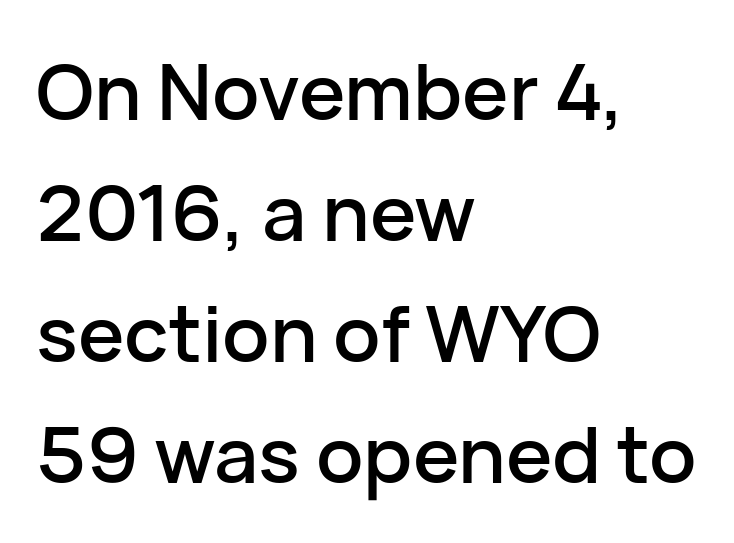
{"serif": "no", "italic": "no", "width": "normal", "stroke_contrast": "low", "x_height": "medium", "monospaced": "no", "underline": "no", "align": "left", "line_spacing": "normal", "line_spacing_ratio": 1.55, "letter_spacing": "normal", "letter_spacing_em": 0.0, "glyph_px": 78}
